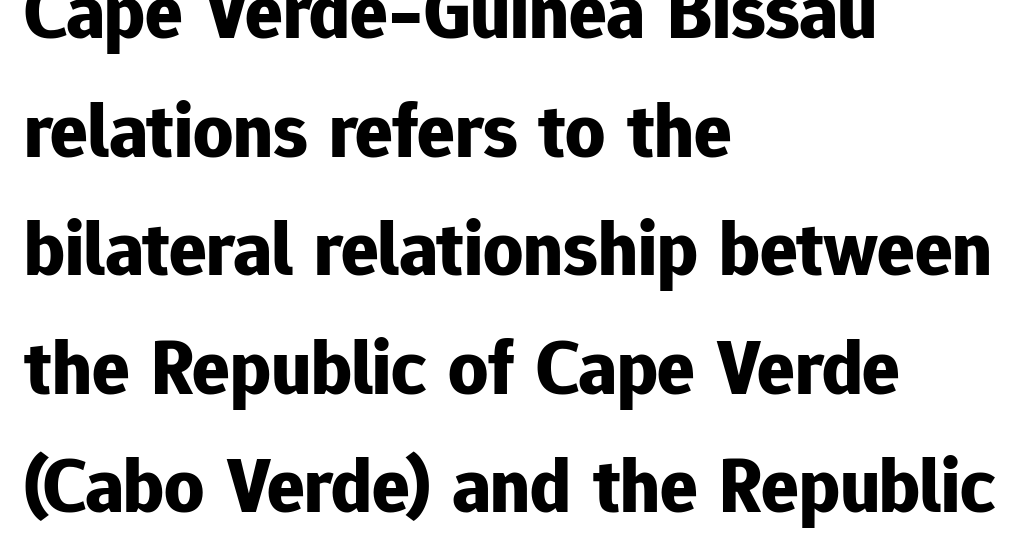
{"serif": "no", "italic": "no", "bold": "yes", "weight": "bold", "width": "normal", "stroke_contrast": "low", "x_height": "medium", "monospaced": "no", "underline": "no", "align": "left", "line_spacing": "normal", "line_spacing_ratio": 1.52, "letter_spacing": "normal", "letter_spacing_em": 0.0, "glyph_px": 78}
